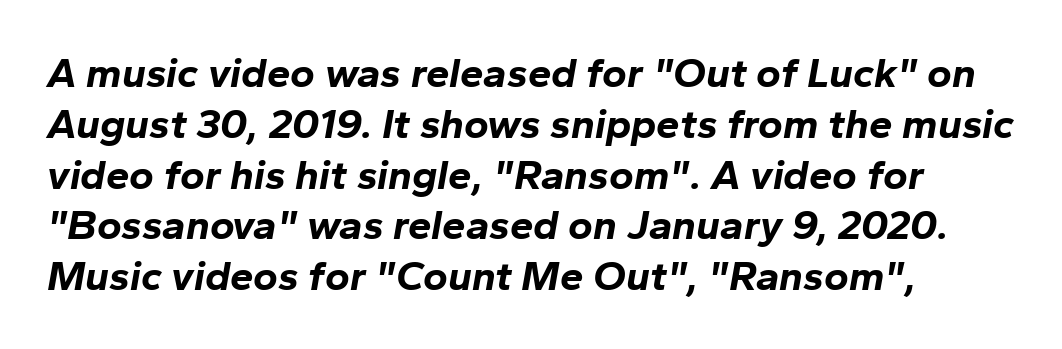
Clear beneath every line of the passage. Each line starts at the same left margin while the right side varies. The rendering uses natural spacing where letterforms have individual widths. Summary of weight: heavy, a full bold. In terms of posture, this sample is oblique.
